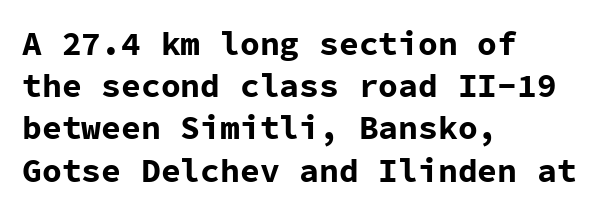
{"serif": "no", "italic": "no", "bold": "yes", "weight": "bold", "width": "normal", "stroke_contrast": "low", "x_height": "medium", "monospaced": "yes", "underline": "no", "align": "left", "line_spacing": "normal", "line_spacing_ratio": 1.28, "letter_spacing": "normal", "letter_spacing_em": 0.0, "glyph_px": 33}
